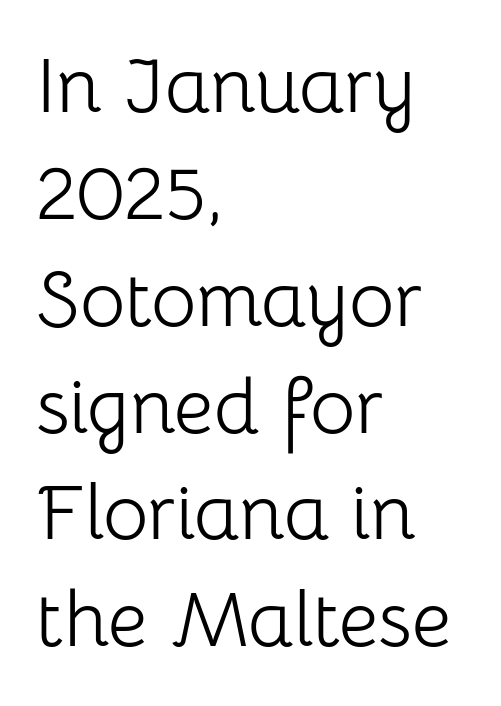
Q: Is the text bold? A: No.
Q: Is the text italic (slanted)? A: No, it is upright.
Q: Is the typeface a serif or a sans-serif typeface? A: Sans-serif.
Q: Is the text underlined? A: No.
Q: How is the paragraph aligned? A: Left-aligned.
Q: Is the spacing between letters normal or unusually wide? A: Normal.
Q: Is the spacing between lines tight, normal or loose? A: Normal.
Q: Width (condensed, normal, or wide)? A: Normal.
Q: Stroke contrast? A: Low.
Q: x-height? A: Medium.
Q: Monospaced? A: No.
